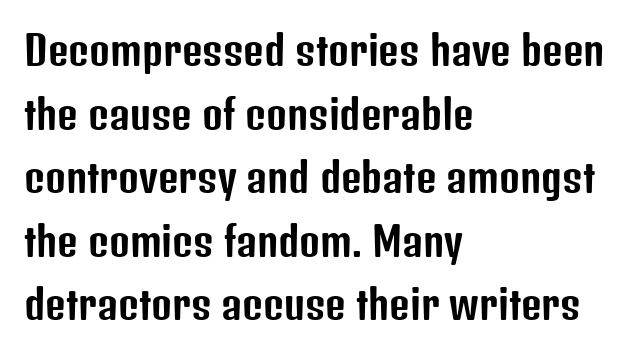
Q: Is the text italic (slanted)? A: No, it is upright.
Q: Is the typeface a serif or a sans-serif typeface? A: Sans-serif.
Q: Is the text underlined? A: No.
Q: How is the paragraph aligned? A: Left-aligned.
Q: Is the spacing between letters normal or unusually wide? A: Normal.
Q: Is the spacing between lines tight, normal or loose? A: Normal.
Q: Width (condensed, normal, or wide)? A: Condensed.
Q: Stroke contrast? A: Low.
Q: x-height? A: Medium.
Q: Monospaced? A: No.
